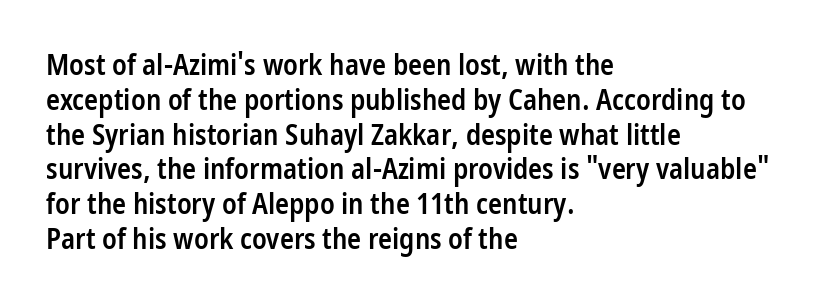
Q: Is the text bold? A: Semi-bold.
Q: Is the text italic (slanted)? A: No, it is upright.
Q: Is the typeface a serif or a sans-serif typeface? A: Sans-serif.
Q: Is the text underlined? A: No.
Q: How is the paragraph aligned? A: Left-aligned.
Q: Is the spacing between letters normal or unusually wide? A: Normal.
Q: Width (condensed, normal, or wide)? A: Condensed.
Q: Stroke contrast? A: Low.
Q: x-height? A: Medium.
Q: Monospaced? A: No.
